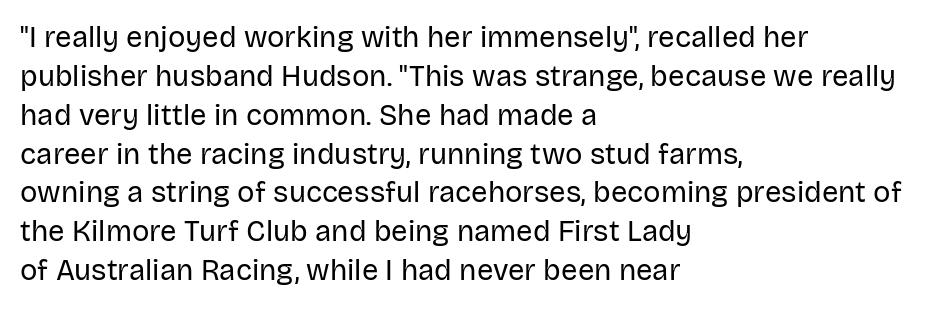
{"serif": "no", "italic": "no", "bold": "no", "weight": "regular", "width": "normal", "stroke_contrast": "low", "x_height": "large", "monospaced": "no", "underline": "no", "align": "left", "line_spacing": "normal", "line_spacing_ratio": 1.34, "letter_spacing": "normal", "letter_spacing_em": 0.0, "glyph_px": 29}
